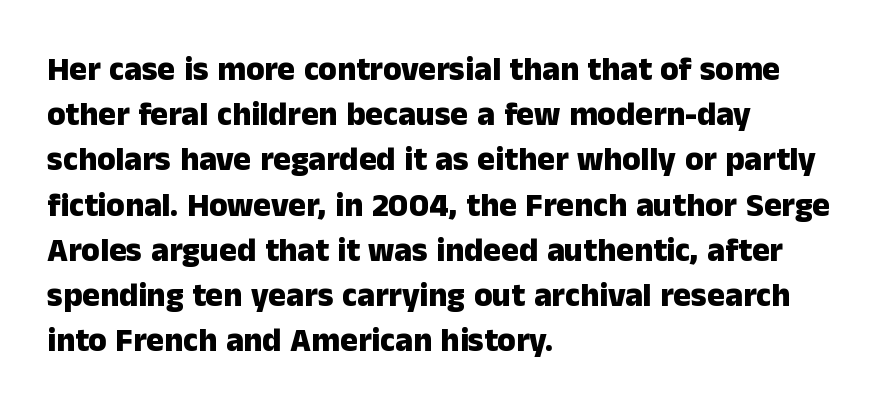
Q: Is the text bold? A: Yes.
Q: Is the text italic (slanted)? A: No, it is upright.
Q: Is the typeface a serif or a sans-serif typeface? A: Sans-serif.
Q: Is the text underlined? A: No.
Q: How is the paragraph aligned? A: Left-aligned.
Q: Is the spacing between letters normal or unusually wide? A: Normal.
Q: Is the spacing between lines tight, normal or loose? A: Normal.
Q: Width (condensed, normal, or wide)? A: Normal.
Q: Stroke contrast? A: Low.
Q: x-height? A: Medium.
Q: Monospaced? A: No.
